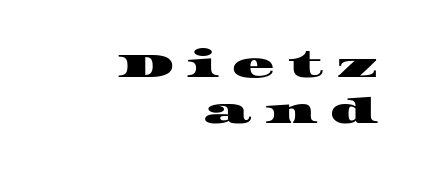
Which margin do the lines hug? The right one — the left edge is uneven. The vertical gap from one line to the next is medium. You can tell from the footed stems that serif type was used. Varying glyph widths throughout — classic text-font behaviour. Someone cranked the tracking dial way up on this one.
